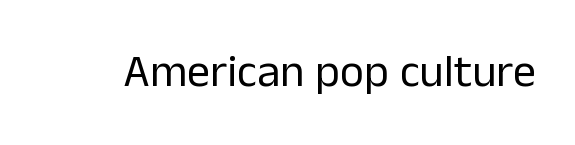
The image shows 46 px regular-weight sans-serif type, upright; set normal letter spacing, not underlined; low stroke contrast and a medium x-height.
